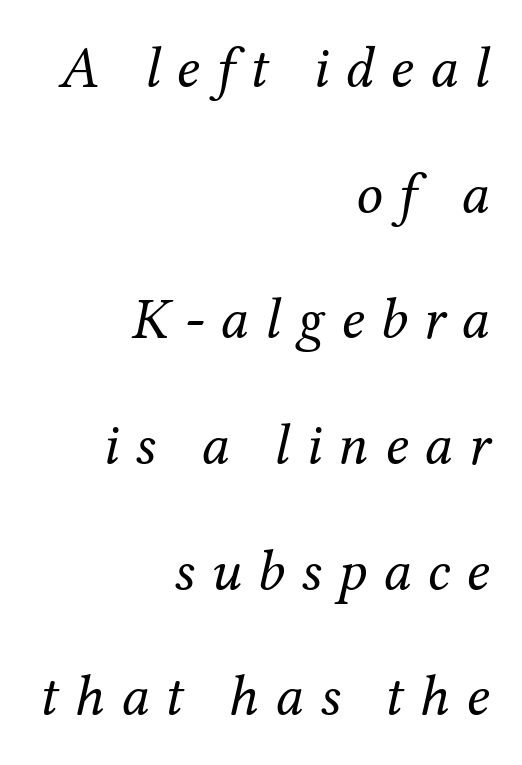
{"serif": "yes", "italic": "yes", "lean": "right", "slant_degrees": 12, "bold": "no", "weight": "regular", "width": "normal", "stroke_contrast": "medium", "x_height": "medium", "monospaced": "no", "underline": "no", "align": "right", "line_spacing": "loose", "line_spacing_ratio": 2.13, "letter_spacing": "wide", "letter_spacing_em": 0.27, "glyph_px": 59}
